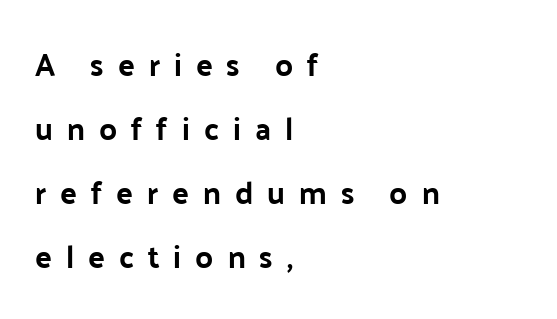
Q: Is the text italic (slanted)? A: No, it is upright.
Q: Is the typeface a serif or a sans-serif typeface? A: Sans-serif.
Q: Is the text underlined? A: No.
Q: How is the paragraph aligned? A: Left-aligned.
Q: Is the spacing between letters normal or unusually wide? A: Unusually wide.
Q: Is the spacing between lines tight, normal or loose? A: Loose.
Q: Width (condensed, normal, or wide)? A: Normal.
Q: Stroke contrast? A: Low.
Q: x-height? A: Medium.
Q: Monospaced? A: No.
